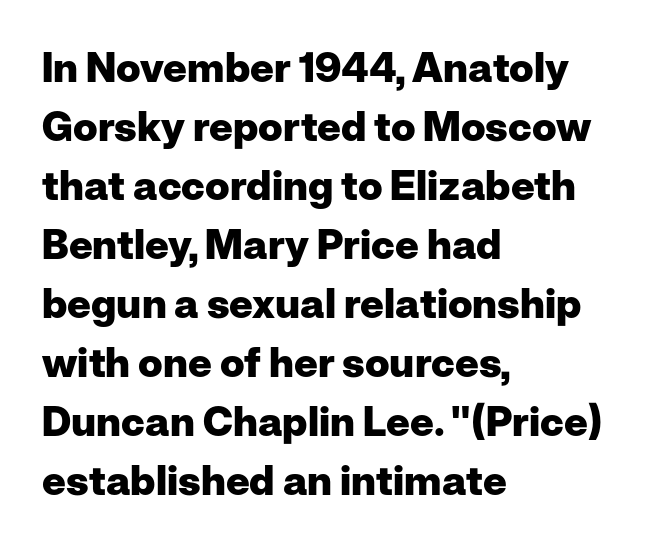
The image shows 41 px heavy sans-serif type, upright; set left-aligned, normal line spacing (1.44x), normal letter spacing, not underlined; low stroke contrast and a medium x-height.
